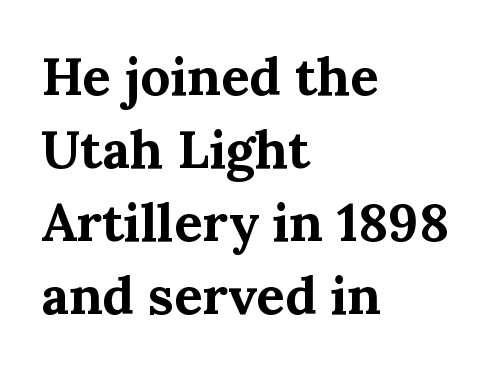
The image shows 53 px bold serif type, upright; set left-aligned, normal line spacing (1.38x), normal letter spacing, not underlined; medium stroke contrast and a medium x-height.
